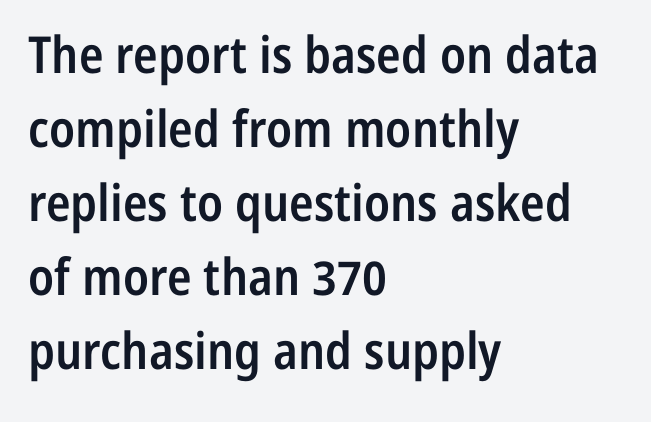
{"serif": "no", "italic": "no", "bold": "semi", "weight": "semibold", "width": "condensed", "stroke_contrast": "low", "x_height": "medium", "monospaced": "no", "underline": "no", "align": "left", "line_spacing": "normal", "line_spacing_ratio": 1.45, "letter_spacing": "normal", "letter_spacing_em": 0.0, "glyph_px": 51}
